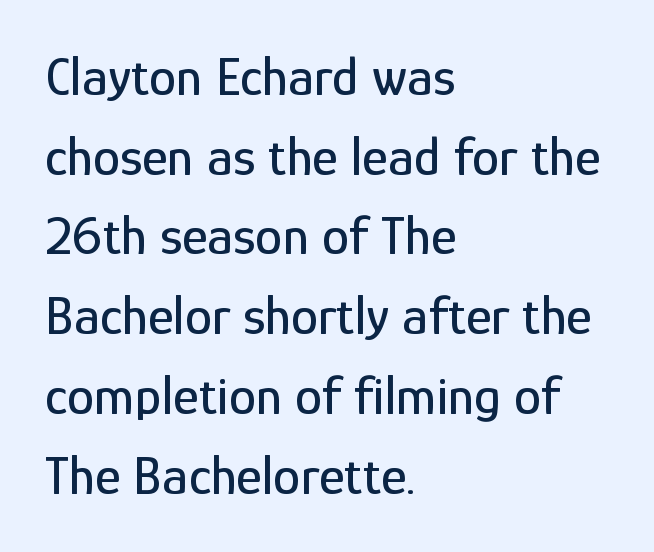
Q: Is the text italic (slanted)? A: No, it is upright.
Q: Is the typeface a serif or a sans-serif typeface? A: Sans-serif.
Q: Is the text underlined? A: No.
Q: How is the paragraph aligned? A: Left-aligned.
Q: Is the spacing between letters normal or unusually wide? A: Normal.
Q: Is the spacing between lines tight, normal or loose? A: Normal.
Q: Width (condensed, normal, or wide)? A: Condensed.
Q: Stroke contrast? A: Low.
Q: x-height? A: Medium.
Q: Monospaced? A: No.
